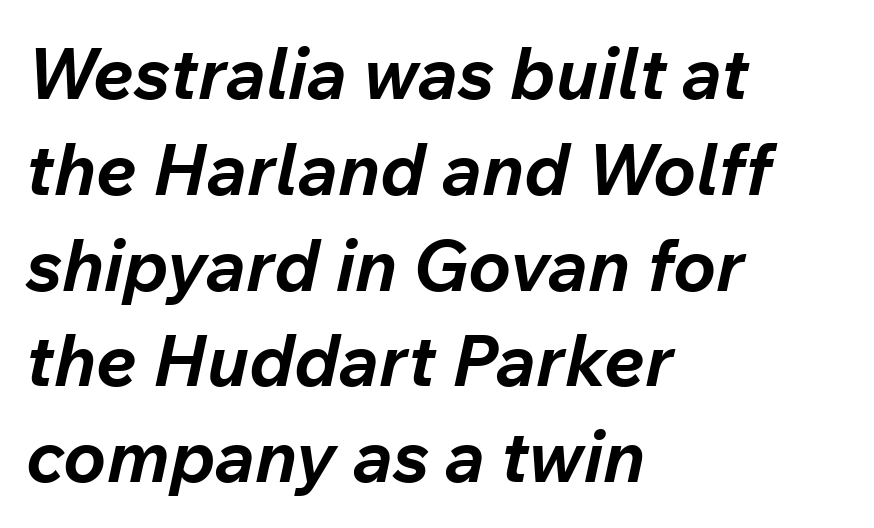
The image shows 72 px bold type, italic (leaning right); set left-aligned, normal line spacing (1.33x), normal letter spacing, not underlined; low stroke contrast and a medium x-height.
